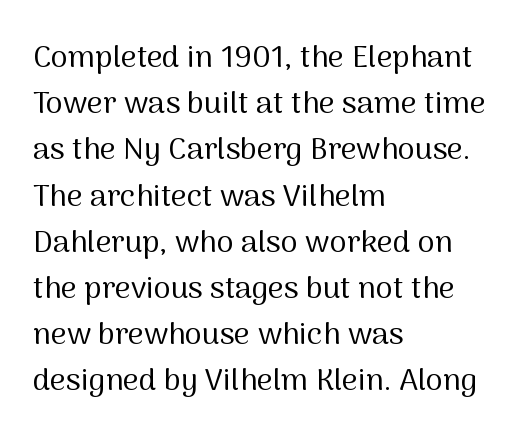
The image shows 31 px regular-weight sans-serif type, upright; set left-aligned, normal line spacing (1.49x), normal letter spacing, not underlined; medium stroke contrast and a medium x-height.
